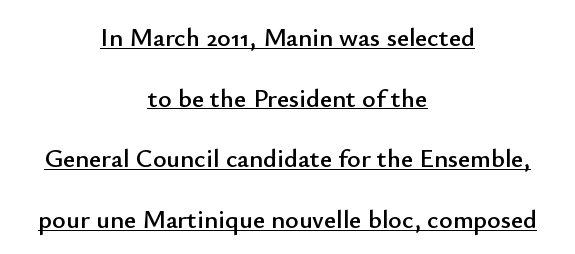
{"italic": "no", "underline": "yes", "align": "center", "line_spacing": "loose", "line_spacing_ratio": 2.33, "letter_spacing": "normal", "letter_spacing_em": 0.0, "glyph_px": 26}
